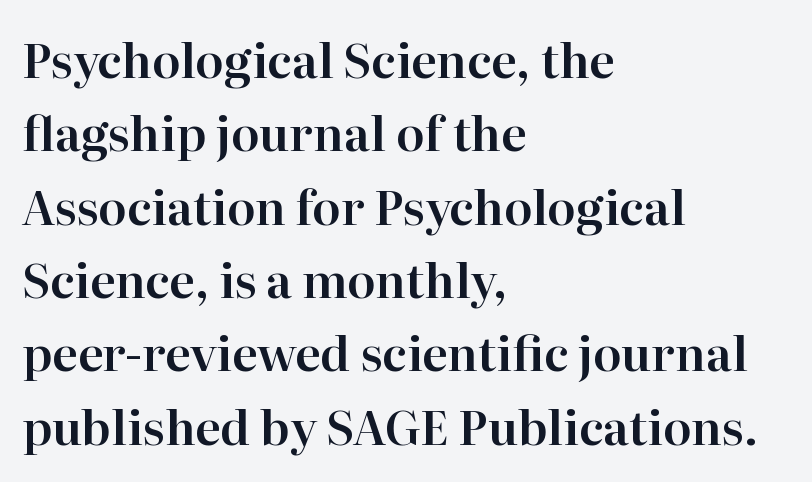
The image shows 47 px serif type, upright; set left-aligned, normal line spacing (1.56x), normal letter spacing, not underlined; high stroke contrast and a medium x-height.
